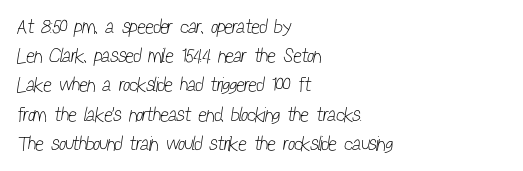
Q: Is the text bold? A: No.
Q: Is the text underlined? A: No.
Q: How is the paragraph aligned? A: Left-aligned.
Q: Is the spacing between letters normal or unusually wide? A: Normal.
Q: Is the spacing between lines tight, normal or loose? A: Normal.
